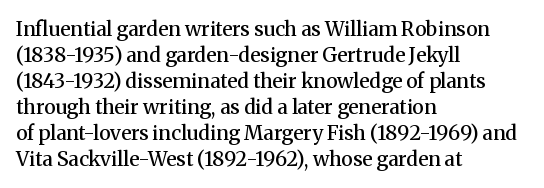
Q: Is the text bold? A: Semi-bold.
Q: Is the text italic (slanted)? A: No, it is upright.
Q: Is the text underlined? A: No.
Q: How is the paragraph aligned? A: Left-aligned.
Q: Is the spacing between letters normal or unusually wide? A: Normal.
Q: Is the spacing between lines tight, normal or loose? A: Normal.
